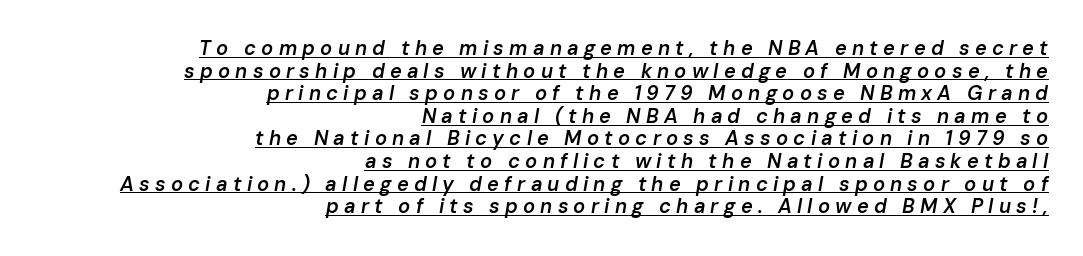
The image shows 20 px text type, italic (leaning right); set right-aligned, tight line spacing (1.13x), unusually wide letter spacing (+0.26 em), underlined.
